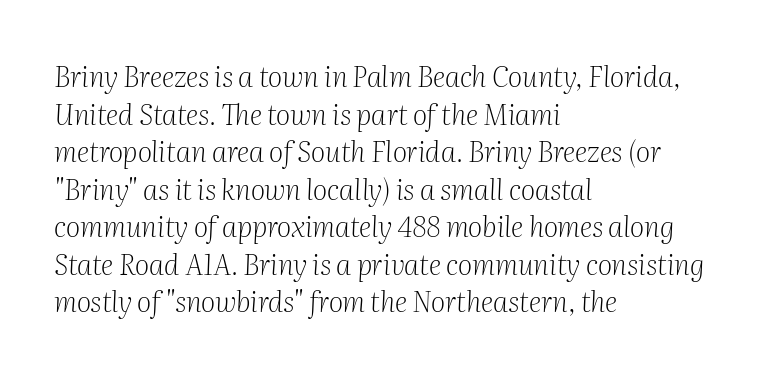
Bold? No — there's no thickening of the strokes. Rendered with sloped, italic letterforms. Does extra space separate the letters? No, they use regular spacing. Quick note: interline space is typical.
